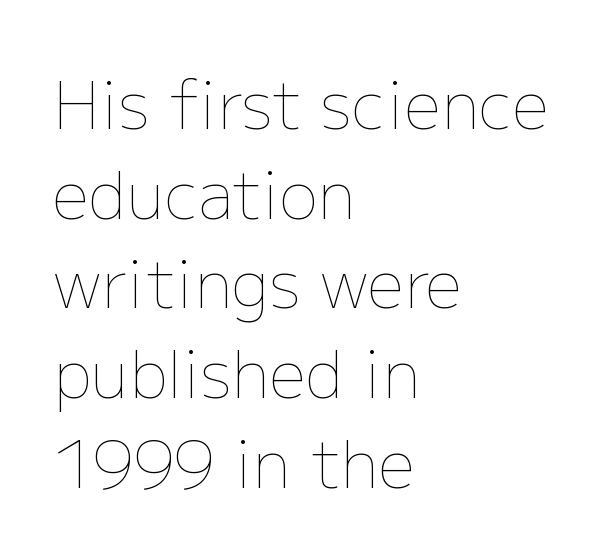
The rendering uses natural spacing where letterforms have individual widths. Normally led — the rows are evenly, conventionally spaced. A typesetter would call this zero additional tracking. Every stem runs plumb, perpendicular to the baseline.
